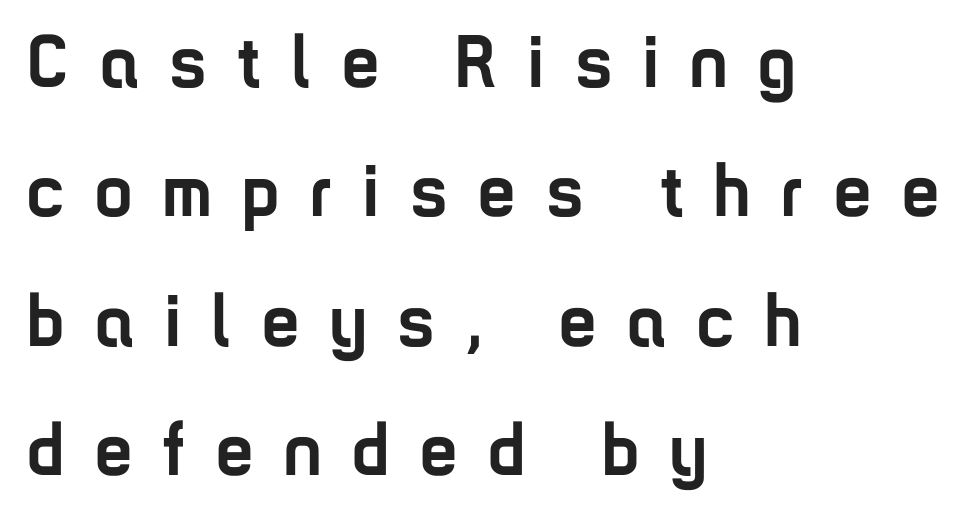
{"serif": "no", "italic": "no", "bold": "yes", "weight": "semibold", "width": "condensed", "stroke_contrast": "low", "x_height": "medium", "monospaced": "no", "underline": "no", "align": "left", "line_spacing_ratio": 1.75, "letter_spacing": "wide", "letter_spacing_em": 0.42, "glyph_px": 74}
